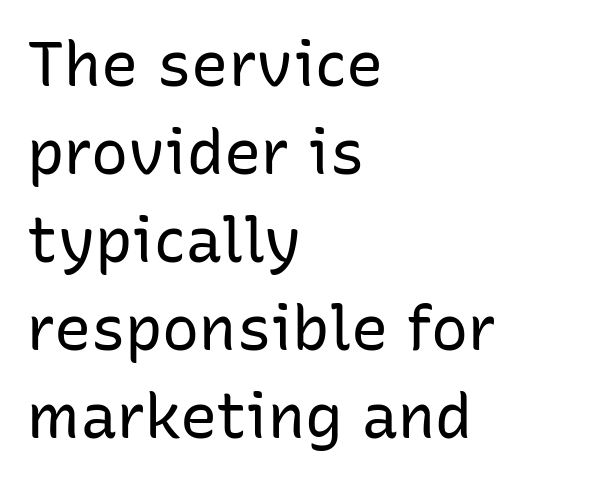
{"serif": "no", "italic": "no", "bold": "no", "weight": "regular", "width": "normal", "stroke_contrast": "low", "x_height": "medium", "monospaced": "no", "underline": "no", "align": "left", "line_spacing": "normal", "line_spacing_ratio": 1.42, "letter_spacing": "normal", "letter_spacing_em": 0.0, "glyph_px": 62}
